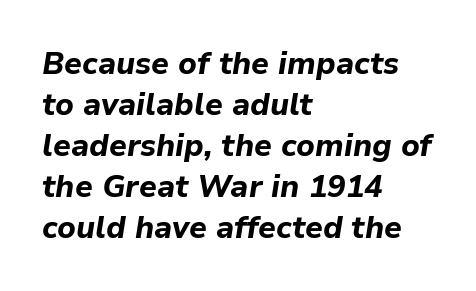
{"italic": "yes", "lean": "right", "slant_degrees": 9, "bold": "yes", "weight": "bold", "width": "normal", "stroke_contrast": "low", "x_height": "medium", "monospaced": "no", "underline": "no", "align": "left", "line_spacing": "normal", "line_spacing_ratio": 1.32, "letter_spacing": "normal", "letter_spacing_em": 0.0, "glyph_px": 31}
